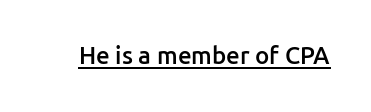
Q: Is the text bold? A: Semi-bold.
Q: Is the text italic (slanted)? A: No, it is upright.
Q: Is the text underlined? A: Yes.
Q: Is the spacing between letters normal or unusually wide? A: Normal.
